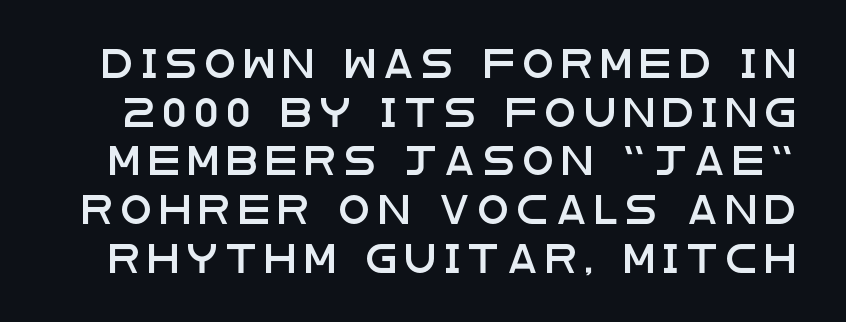
Serifs: no, the terminals of the letterforms are clean. Words float on clear page, feet unadorned. There is plenty of visible air inserted between adjacent glyphs. The font's upright variant was chosen for this text.
